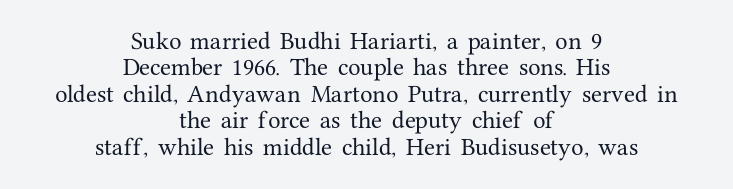
The block of text has a typical density, with ordinary space between rows. Here the glyphs are tracked normally, forming tight word shapes. A centered setting, common on invitations and titles, is used for this passage. The type sits square on the baseline with zero lean. The string is rendered with underlining switched off.
